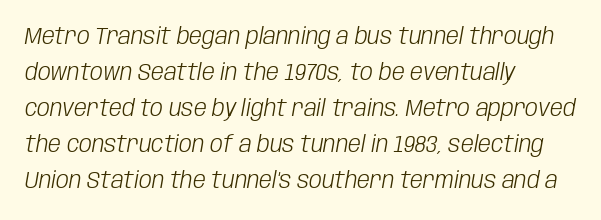
Q: Is the text bold? A: No.
Q: Is the text italic (slanted)? A: Yes, it leans right by about 10 degrees.
Q: Is the text underlined? A: No.
Q: How is the paragraph aligned? A: Left-aligned.
Q: Is the spacing between letters normal or unusually wide? A: Normal.
Q: Is the spacing between lines tight, normal or loose? A: Normal.
